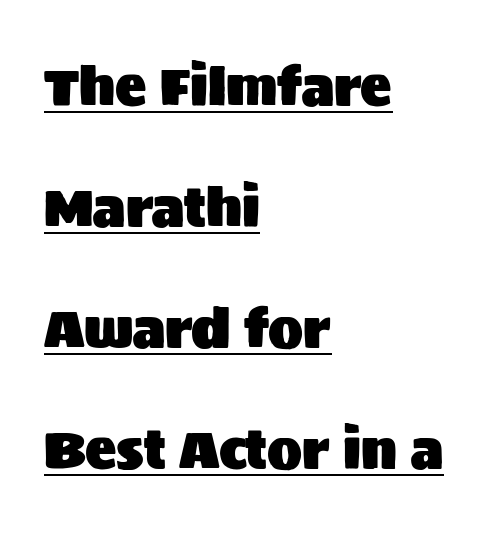
The image shows 52 px sans-serif type, upright; set left-aligned, loose line spacing (2.33x), normal letter spacing, underlined; medium stroke contrast and a large x-height.
